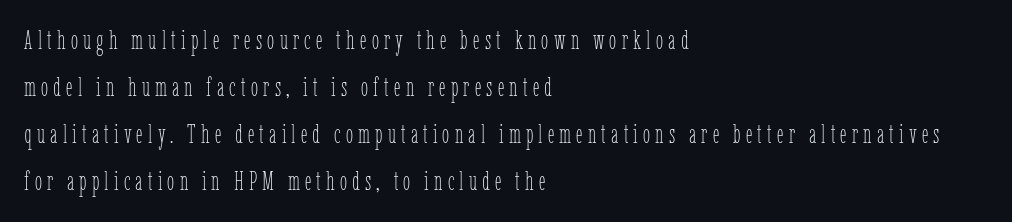
{"italic": "no", "bold": "no", "underline": "no", "align": "left", "line_spacing_ratio": 1.81, "letter_spacing": "wide", "letter_spacing_em": 0.2, "glyph_px": 26}
